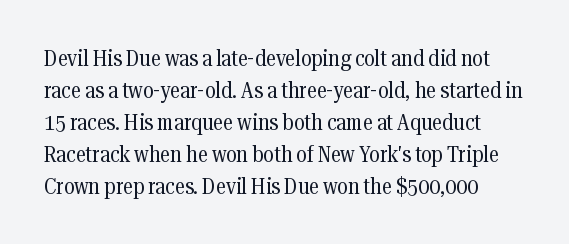
The image shows 23 px text type, upright; set normal line spacing (1.39x), normal letter spacing, not underlined.
